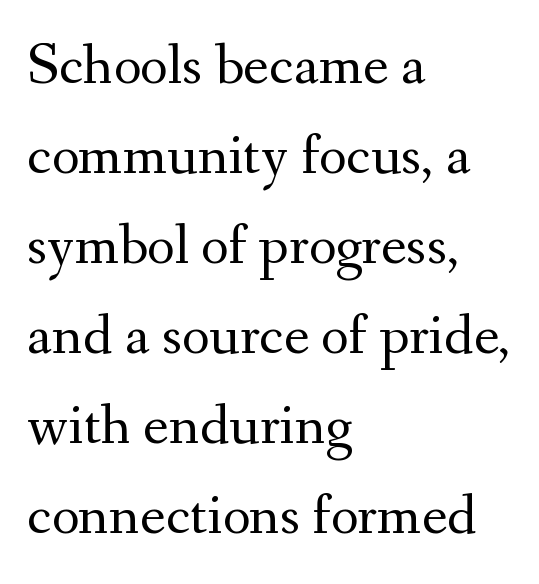
{"serif": "yes", "italic": "no", "bold": "no", "weight": "regular", "width": "normal", "stroke_contrast": "medium", "x_height": "small", "monospaced": "no", "underline": "no", "align": "left", "line_spacing": "normal", "line_spacing_ratio": 1.5, "letter_spacing": "normal", "letter_spacing_em": 0.0, "glyph_px": 60}
